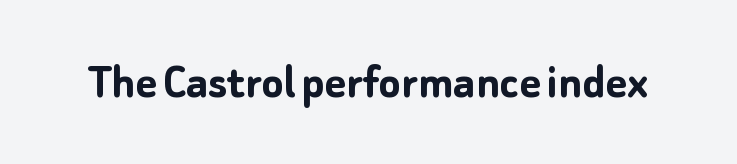
The image shows 51 px semibold sans-serif type, upright; set normal letter spacing, not underlined; low stroke contrast and a medium x-height.
